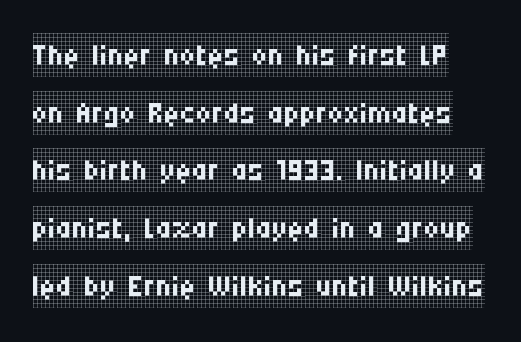
{"serif": "yes", "italic": "no", "bold": "no", "weight": "regular", "width": "condensed", "stroke_contrast": "low", "x_height": "large", "monospaced": "no", "underline": "no", "line_spacing": "normal", "line_spacing_ratio": 1.31, "letter_spacing": "normal", "letter_spacing_em": 0.0, "glyph_px": 44}
